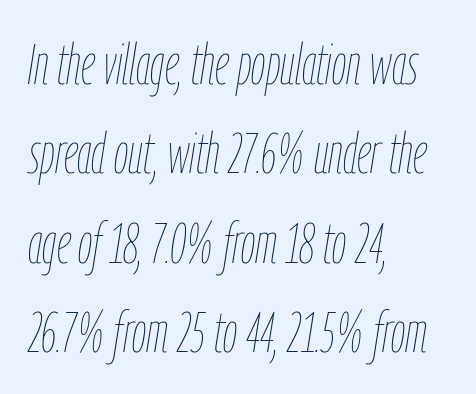
Character widths vary here, with narrow letters taking less room than wide ones. Regarding leading, the lines here are spaced in the standard way. Stems and bowls with no extra thickness — not bold. The gaps between neighbouring characters are ordinary and unremarkable.
